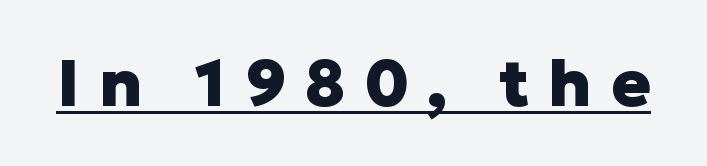
Q: Is the text bold? A: Yes.
Q: Is the text italic (slanted)? A: No, it is upright.
Q: Is the typeface a serif or a sans-serif typeface? A: Sans-serif.
Q: Is the text underlined? A: Yes.
Q: Is the spacing between letters normal or unusually wide? A: Unusually wide.
Q: Width (condensed, normal, or wide)? A: Normal.
Q: Stroke contrast? A: Low.
Q: x-height? A: Medium.
Q: Monospaced? A: No.
